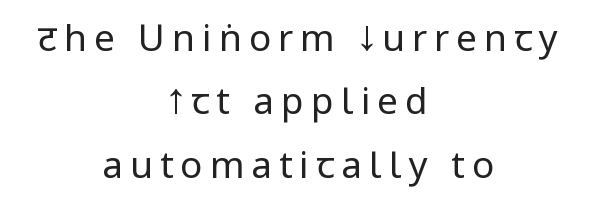
{"serif": "no", "italic": "no", "bold": "no", "weight": "regular", "width": "condensed", "stroke_contrast": "low", "underline": "no", "align": "center", "line_spacing_ratio": 1.71, "glyph_px": 37}
